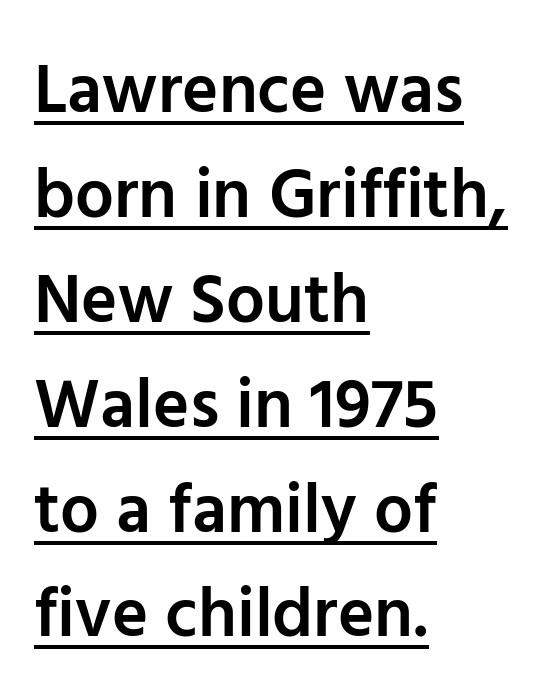
Check the space under the baseline: a stroke is drawn there. Summary of vertical rhythm: regular, with standard interline spacing. Looks like regular typesetting: each glyph gets only the width it needs. The lettering stays uniformly vertical, giving the passage a roman look. The ragged edge is on the right, which tells us the setting is flush left. Heft: intermediate — a semibold.
